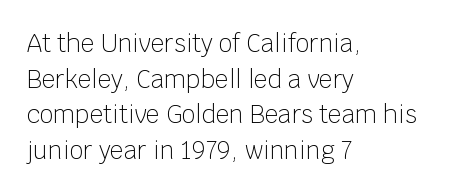
The image shows 24 px text type, upright; set left-aligned, normal line spacing (1.48x), normal letter spacing, not underlined.
